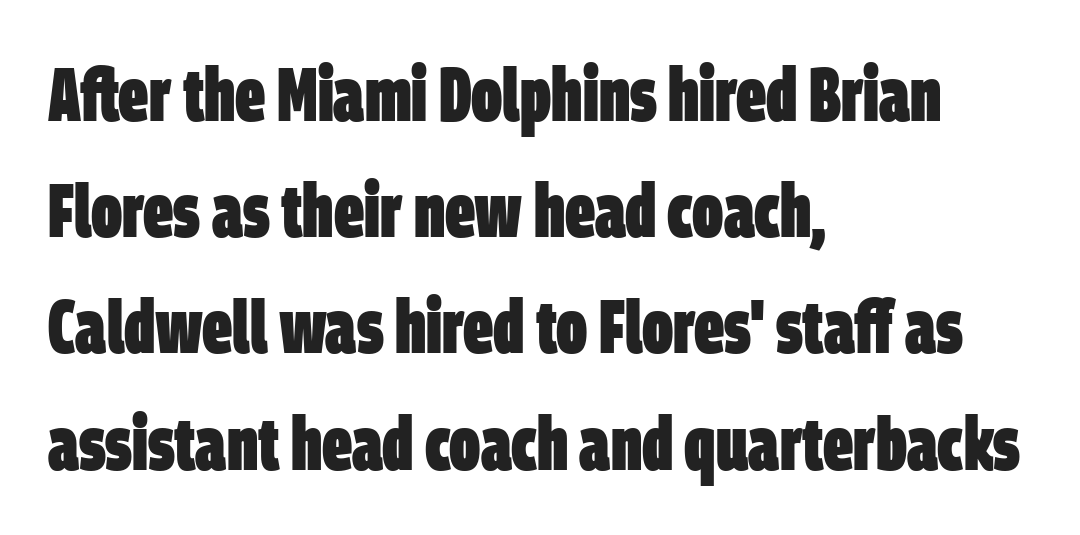
The image shows 75 px heavy, condensed sans-serif type; set left-aligned, normal line spacing (1.55x), normal letter spacing, not underlined; low stroke contrast and a large x-height.
